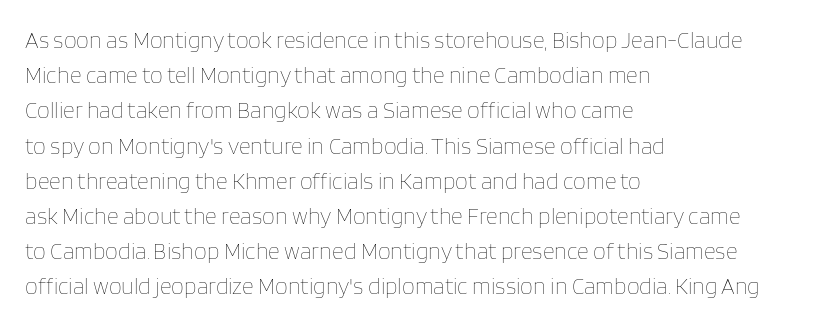
A typesetter would call this leading conventional body-copy spacing. Casual observation: everything's shoved over to the left. Counters stay open thanks to moderate or lighter strokes. The lettering stays uniformly vertical, giving the passage a roman look. No extra tracking has been applied to these lines. The gap between lines stays unmarked.
